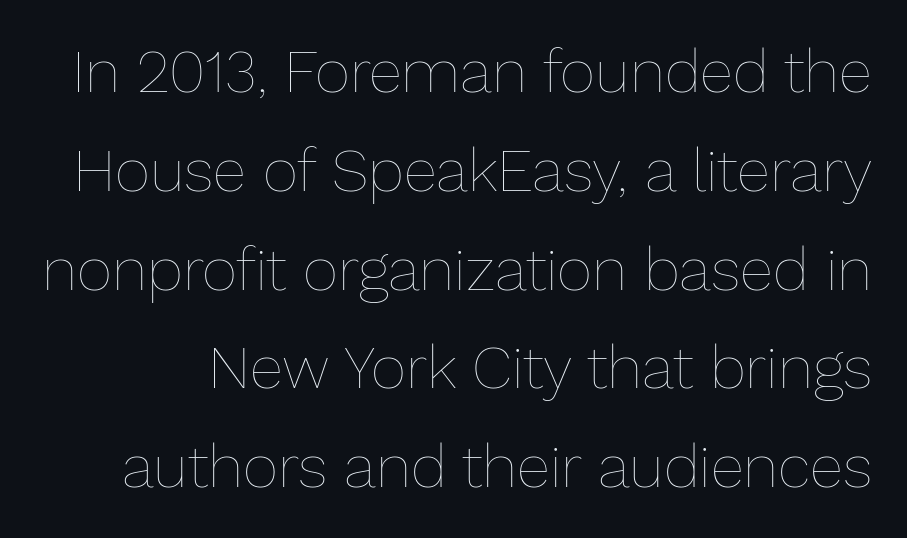
The image shows 61 px thin type, upright; set normal line spacing (1.62x), normal letter spacing, not underlined; low stroke contrast and a medium x-height.
